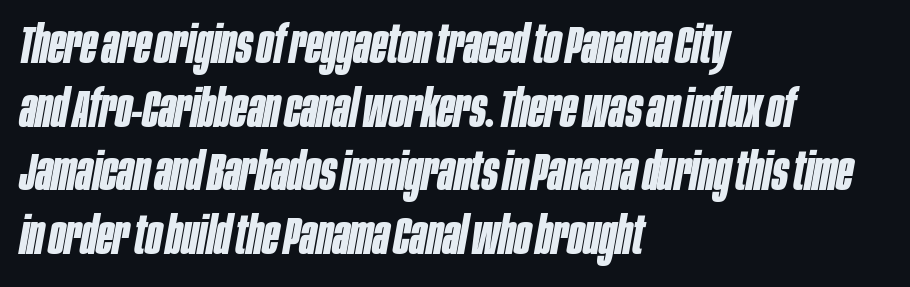
The image shows 53 px bold, condensed type, italic (leaning right); set left-aligned, line spacing 1.2x, normal letter spacing, not underlined; low stroke contrast and a large x-height.
